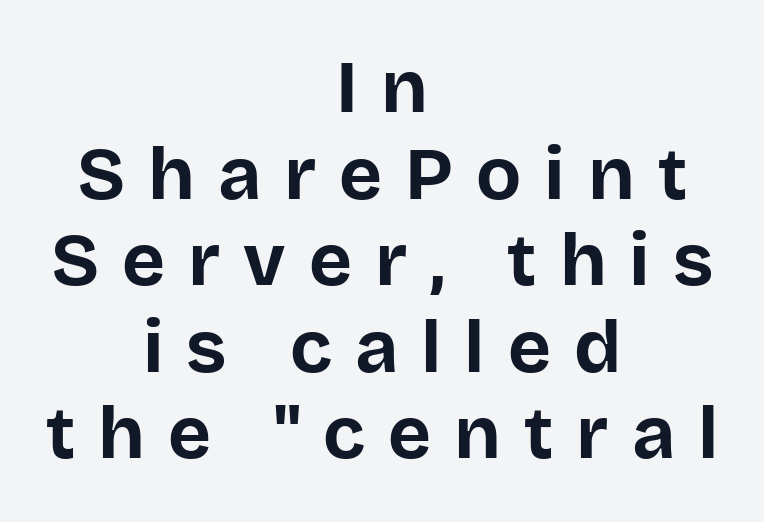
Q: Is the text bold? A: Yes.
Q: Is the text italic (slanted)? A: No, it is upright.
Q: Is the typeface a serif or a sans-serif typeface? A: Sans-serif.
Q: Is the text underlined? A: No.
Q: How is the paragraph aligned? A: Centered.
Q: Is the spacing between letters normal or unusually wide? A: Unusually wide.
Q: Width (condensed, normal, or wide)? A: Normal.
Q: Stroke contrast? A: Low.
Q: x-height? A: Large.
Q: Monospaced? A: No.
